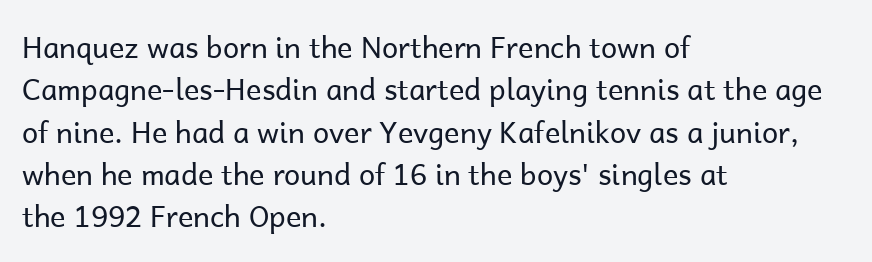
The image shows 29 px regular-weight sans-serif type, upright; set left-aligned, normal line spacing (1.46x), normal letter spacing, not underlined; low stroke contrast and a medium x-height.
